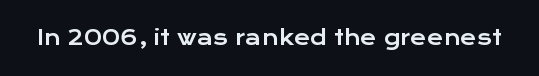
Q: Is the text italic (slanted)? A: No, it is upright.
Q: Is the text underlined? A: No.
Q: Is the spacing between letters normal or unusually wide? A: Normal.
